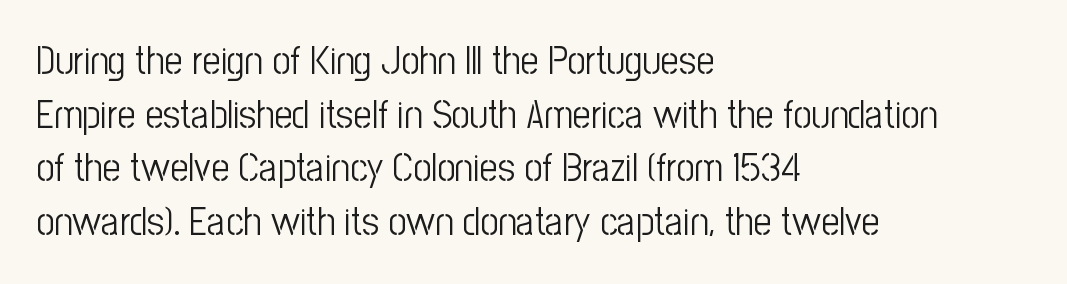
The foot of each line stays bare and open. Character widths vary here, with narrow letters taking less room than wide ones. A light-to-regular cut is what we see here. The lines are quadded left. Quick note: not italic, upright.
